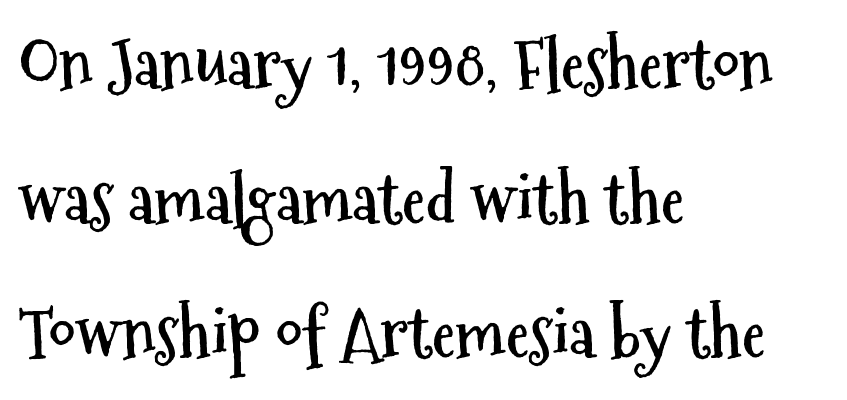
The image shows 67 px semibold, condensed sans-serif type, upright; set left-aligned, loose line spacing (2.01x), normal letter spacing, not underlined; medium stroke contrast and a medium x-height.
